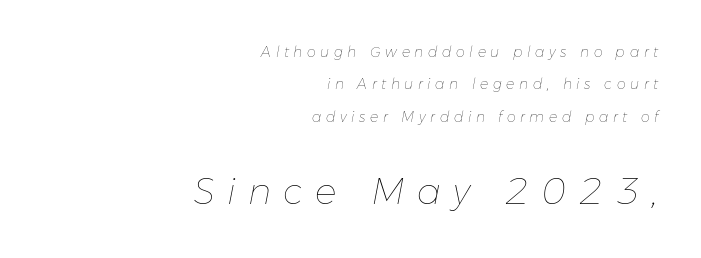
{"italic": "yes", "lean": "right", "slant_degrees": 11, "bold": "no", "weight": "thin", "width": "normal", "stroke_contrast": "low", "x_height": "medium", "monospaced": "no", "underline": "no", "align": "right", "line_spacing": "loose", "line_spacing_ratio": 2.32, "letter_spacing": "wide", "letter_spacing_em": 0.33, "larger_block": "second", "size_ratio": 2.57, "glyph_px": 36}
